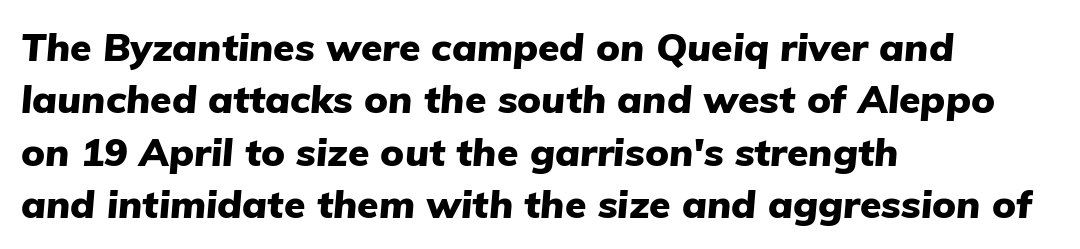
Which margin do the lines hug? The left one — the right edge is uneven. How are the letters spaced? Ordinarily, with no added tracking. Compared with an ordinary text face, these strokes are far heavier — a full bold. Spacing verdict: proportional, widths tailored to each character.
